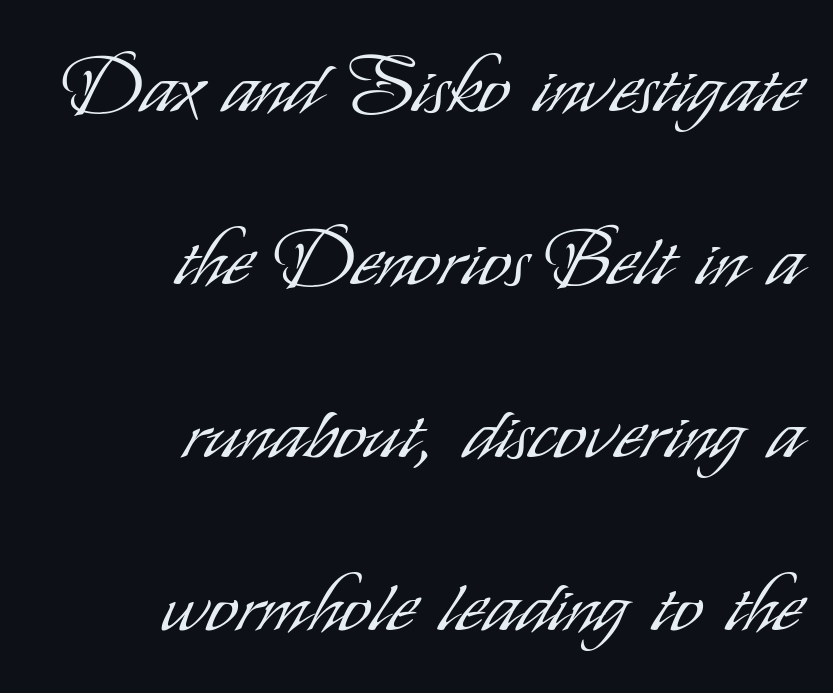
Tracking here is standard; glyphs follow each other at the usual distance. A typesetter would call this proportional, since set widths differ per character. The font family rendered here belongs to the sans-serif group. One-word summary of the alignment: right.
